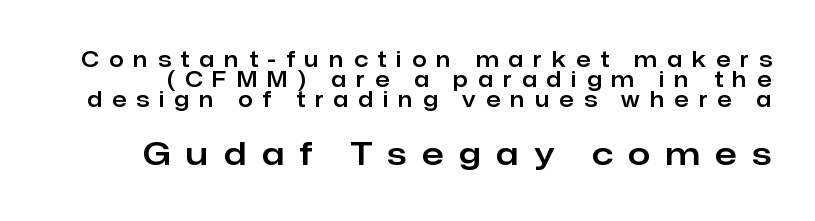
The image shows 32 px sans-serif type, upright; set tight line spacing (0.96x), unusually wide letter spacing (+0.49 em), not underlined; the second (bottom) block is 1.52x larger; low stroke contrast and a medium x-height.
